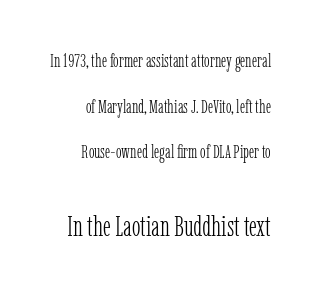
{"serif": "yes", "italic": "no", "bold": "no", "weight": "light", "width": "condensed", "stroke_contrast": "low", "x_height": "medium", "monospaced": "no", "underline": "no", "line_spacing": "loose", "line_spacing_ratio": 2.4, "letter_spacing": "normal", "letter_spacing_em": 0.0, "larger_block": "second", "size_ratio": 1.53, "glyph_px": 29}
